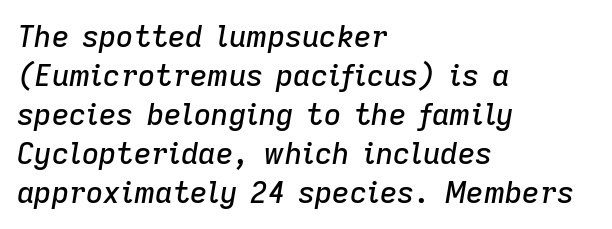
{"italic": "yes", "lean": "right", "slant_degrees": 9, "width": "normal", "stroke_contrast": "low", "x_height": "medium", "monospaced": "no", "underline": "no", "align": "left", "line_spacing": "normal", "line_spacing_ratio": 1.3, "letter_spacing": "normal", "letter_spacing_em": 0.0, "glyph_px": 30}
